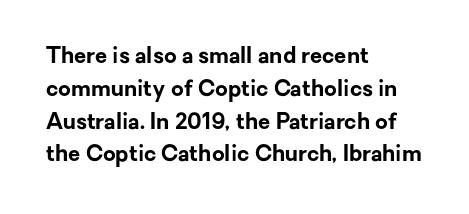
The image shows 22 px bold type, upright; set left-aligned, normal line spacing (1.49x), normal letter spacing, not underlined.
